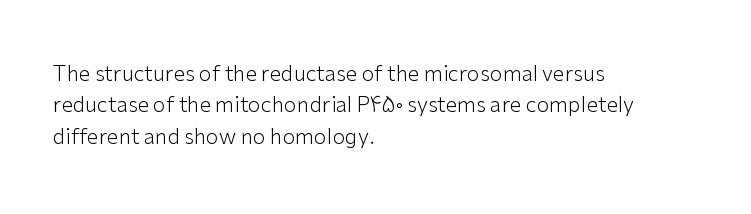
Ordinary non-slanted type is in use. Honestly, the row spacing looks completely unremarkable. These lines keep a tight, regular rhythm from letter to letter. These lines stack with their left ends in a neat column.
